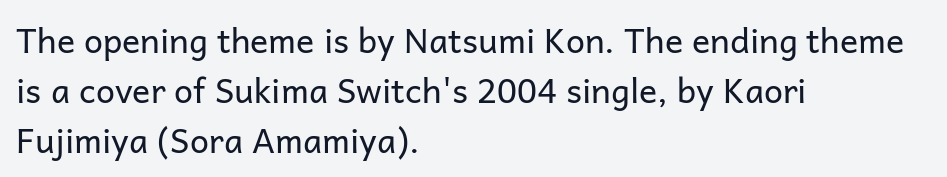
Q: Is the text bold? A: No.
Q: Is the text italic (slanted)? A: No, it is upright.
Q: Is the typeface a serif or a sans-serif typeface? A: Sans-serif.
Q: Is the text underlined? A: No.
Q: How is the paragraph aligned? A: Left-aligned.
Q: Is the spacing between letters normal or unusually wide? A: Normal.
Q: Is the spacing between lines tight, normal or loose? A: Normal.
Q: Width (condensed, normal, or wide)? A: Normal.
Q: Stroke contrast? A: Low.
Q: x-height? A: Medium.
Q: Monospaced? A: No.
